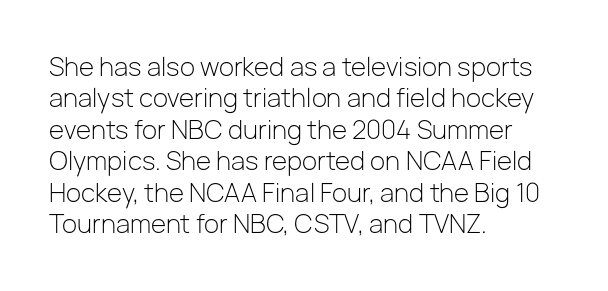
No letter is thick-stroked: the sample isn't bold. This is roman type, the default non-slanted kind. One glance says typical: line gaps are just what's usual. Plain, unruled lines of type. This sample is left-justified, so line endings fall wherever the words run out.
